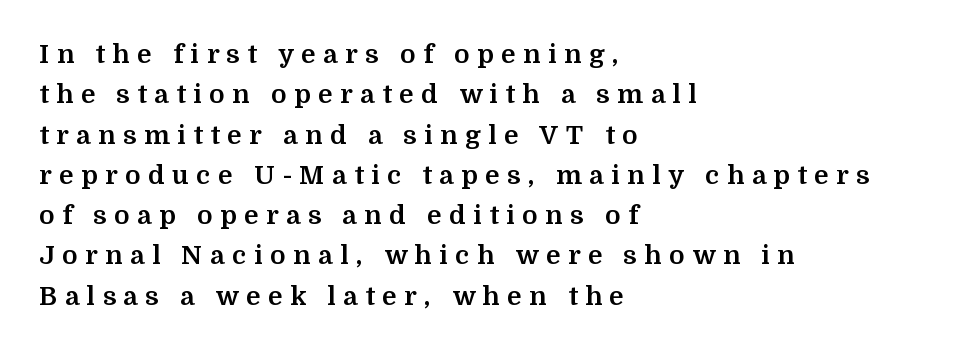
{"italic": "no", "bold": "yes", "underline": "no", "align": "left", "line_spacing": "normal", "line_spacing_ratio": 1.55, "letter_spacing": "wide", "letter_spacing_em": 0.29, "glyph_px": 26}
